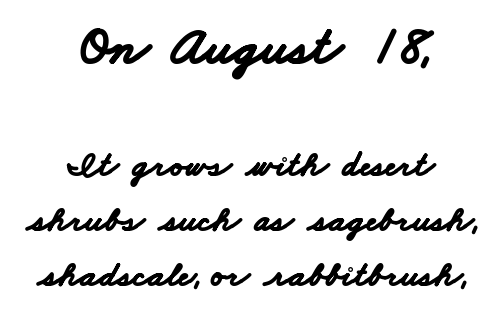
The image shows 54 px bold, wide sans-serif type; set centered, normal line spacing (1.52x), normal letter spacing, not underlined; the first (top) block is 1.5x larger; low stroke contrast and a small x-height.
